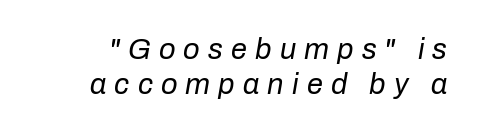
Q: Is the text bold? A: No.
Q: Is the text italic (slanted)? A: Yes, it leans right by about 10 degrees.
Q: Is the text underlined? A: No.
Q: Is the spacing between letters normal or unusually wide? A: Unusually wide.
Q: Width (condensed, normal, or wide)? A: Normal.
Q: Stroke contrast? A: Low.
Q: x-height? A: Medium.
Q: Monospaced? A: No.
